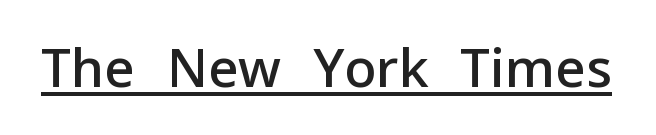
The image shows 53 px semibold sans-serif type, upright; set normal letter spacing, underlined; low stroke contrast and a medium x-height.
